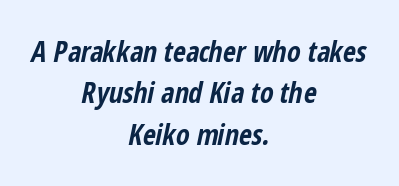
{"italic": "yes", "lean": "right", "slant_degrees": 12, "bold": "yes", "weight": "bold", "width": "condensed", "stroke_contrast": "low", "x_height": "medium", "monospaced": "no", "underline": "no", "align": "center", "line_spacing": "normal", "line_spacing_ratio": 1.48, "letter_spacing": "normal", "letter_spacing_em": 0.0, "glyph_px": 28}
